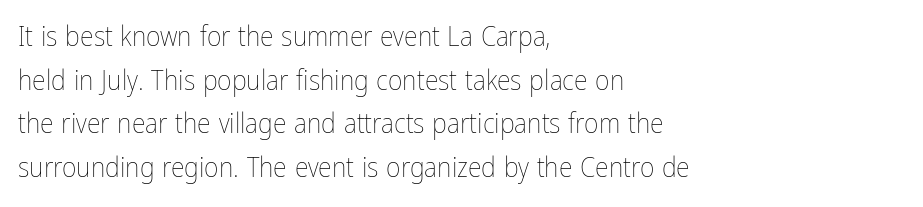
A classic flush-left, rag-right setting is used for this passage. Italic: no, the glyphs are upright roman. The face used here is proportionally spaced, like ordinary book or web type. Any mark beneath the type? The region is blank. Weight: in the light-to-regular range.
